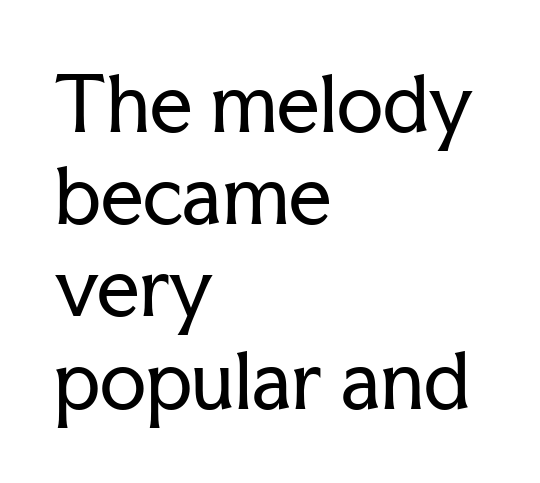
Q: Is the text bold? A: No.
Q: Is the text italic (slanted)? A: No, it is upright.
Q: Is the typeface a serif or a sans-serif typeface? A: Serif.
Q: Is the text underlined? A: No.
Q: How is the paragraph aligned? A: Left-aligned.
Q: Is the spacing between letters normal or unusually wide? A: Normal.
Q: Width (condensed, normal, or wide)? A: Normal.
Q: Stroke contrast? A: Low.
Q: x-height? A: Medium.
Q: Monospaced? A: No.
